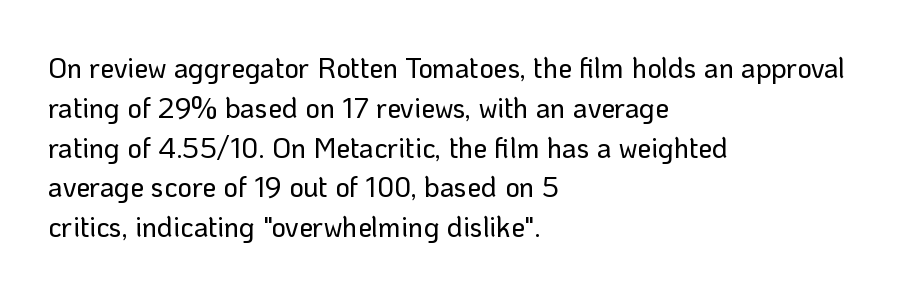
These lines were composed using upright roman letters. What stands out about the letter spacing? Nothing — it is the standard amount. A bare baseline throughout the passage. Are there feet on the stems? There aren't — it's a sans.
